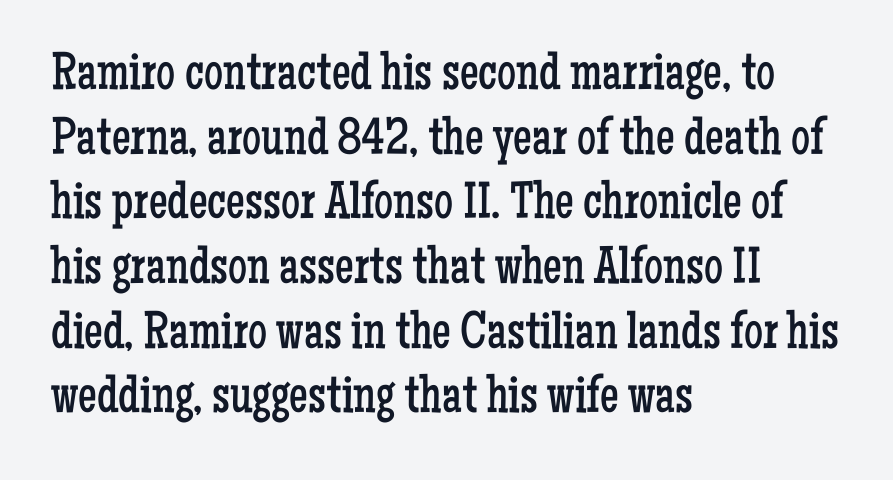
Q: Is the text bold? A: No.
Q: Is the text italic (slanted)? A: No, it is upright.
Q: Is the typeface a serif or a sans-serif typeface? A: Serif.
Q: Is the text underlined? A: No.
Q: How is the paragraph aligned? A: Left-aligned.
Q: Is the spacing between letters normal or unusually wide? A: Normal.
Q: Width (condensed, normal, or wide)? A: Condensed.
Q: Stroke contrast? A: Low.
Q: x-height? A: Medium.
Q: Monospaced? A: No.
